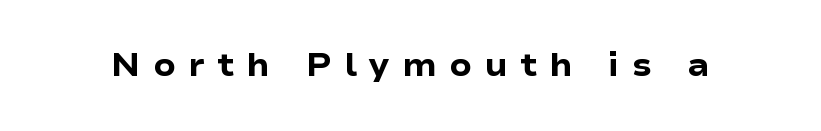
The lettering holds an erect, upright posture throughout. The passage shown is emphatically bold. Just letters on the line, the space beneath them empty. Font category for this specimen: sans-serif.
